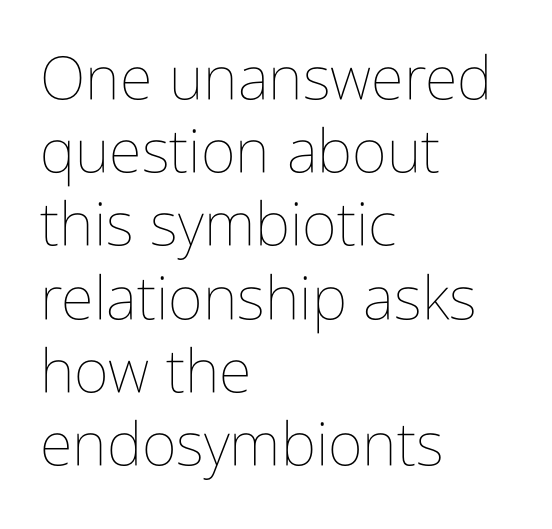
The image shows 60 px thin, condensed type, upright; set left-aligned, line spacing 1.22x, normal letter spacing, not underlined; low stroke contrast and a medium x-height.
